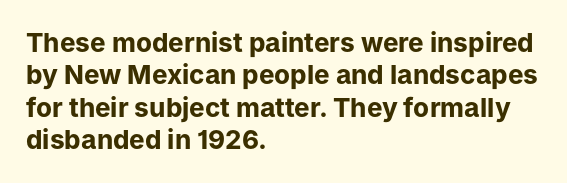
Interline gaps are of average width in this sample. Words float on clear page, feet unadorned. Weight check: bold — yes, fully. These lines were composed using upright roman letters.
